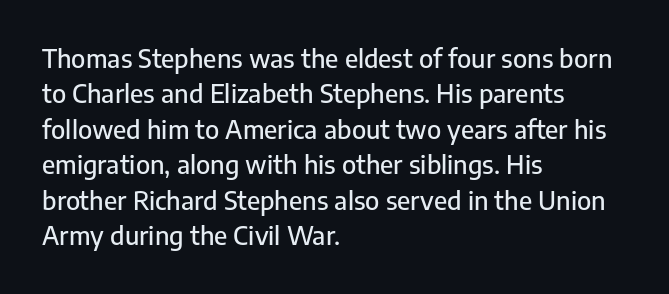
Q: Is the text italic (slanted)? A: No, it is upright.
Q: Is the text underlined? A: No.
Q: How is the paragraph aligned? A: Left-aligned.
Q: Is the spacing between letters normal or unusually wide? A: Normal.
Q: Is the spacing between lines tight, normal or loose? A: Normal.
